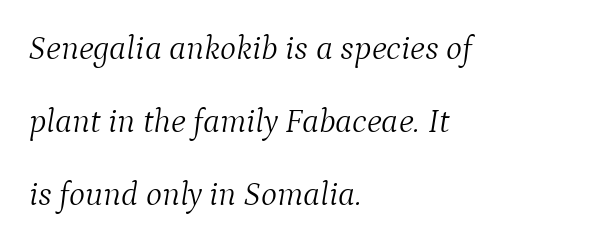
Caption: standard tracking, unaltered. Character widths vary here, with narrow letters taking less room than wide ones. The paragraph has a hard left edge and a soft right edge. Each row of text sits above clean, open space. The cut favours lightness, reaching ordinary text weight at its darkest.
